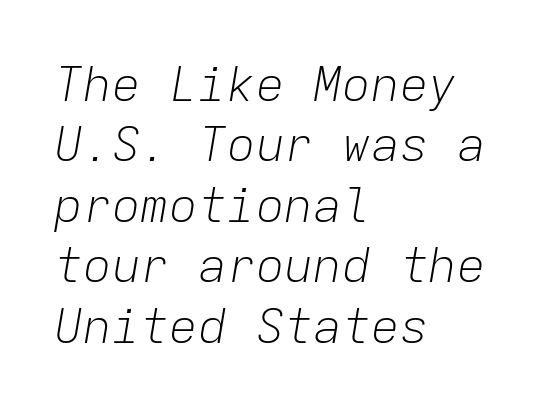
The image shows 48 px light type, italic (leaning right), monospaced; set left-aligned, normal line spacing (1.26x), normal letter spacing, not underlined; low stroke contrast and a medium x-height.
